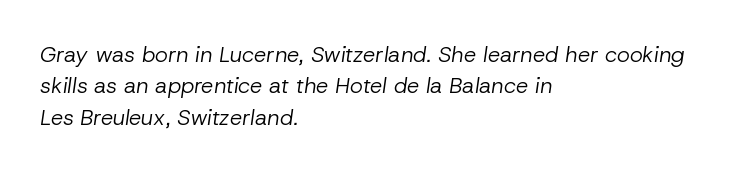
The image shows 22 px text type, italic (leaning right); set left-aligned, normal line spacing (1.43x), normal letter spacing, not underlined.
